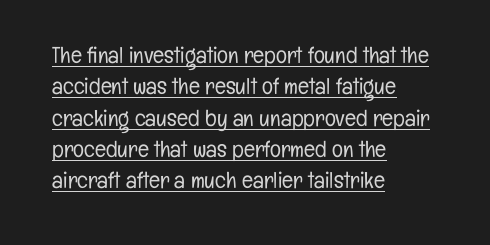
Typeset ragged right — the left edge is the straight one. No extra ink here — the face is not bold. This sample uses an upright cut, with every glyph sitting square on the baseline. In designer terms, the underline attribute is active on this setting.
